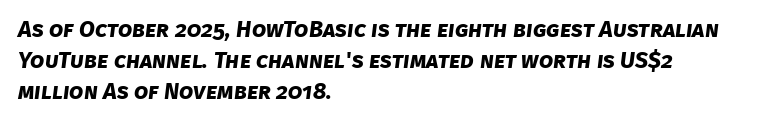
The image shows 23 px bold type; set left-aligned, normal line spacing (1.35x), normal letter spacing, not underlined.
